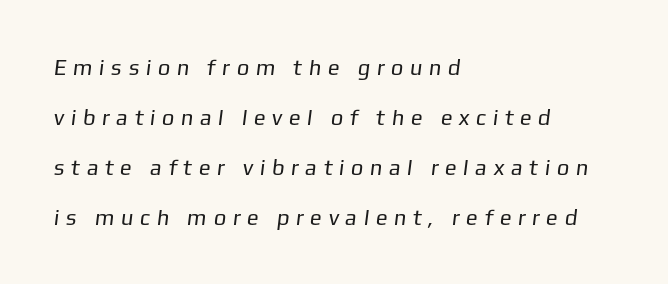
No extra ink here — the face is not bold. All the whitespace from short lines collects on the right. Is the letter spacing exaggerated? Yes — the characters are pushed far apart. The foot of each line stays bare and open.
